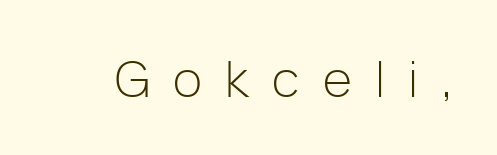
{"serif": "no", "italic": "no", "bold": "no", "weight": "light", "width": "normal", "stroke_contrast": "low", "x_height": "medium", "monospaced": "no", "underline": "no", "letter_spacing": "wide", "letter_spacing_em": 0.47, "glyph_px": 50}
